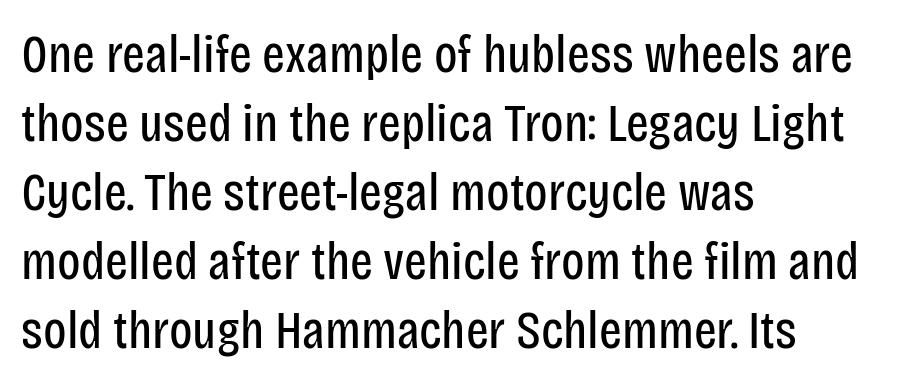
{"serif": "no", "italic": "no", "bold": "no", "weight": "regular", "width": "condensed", "stroke_contrast": "low", "x_height": "large", "monospaced": "no", "underline": "no", "align": "left", "line_spacing": "normal", "line_spacing_ratio": 1.28, "letter_spacing": "normal", "letter_spacing_em": 0.0, "glyph_px": 54}
